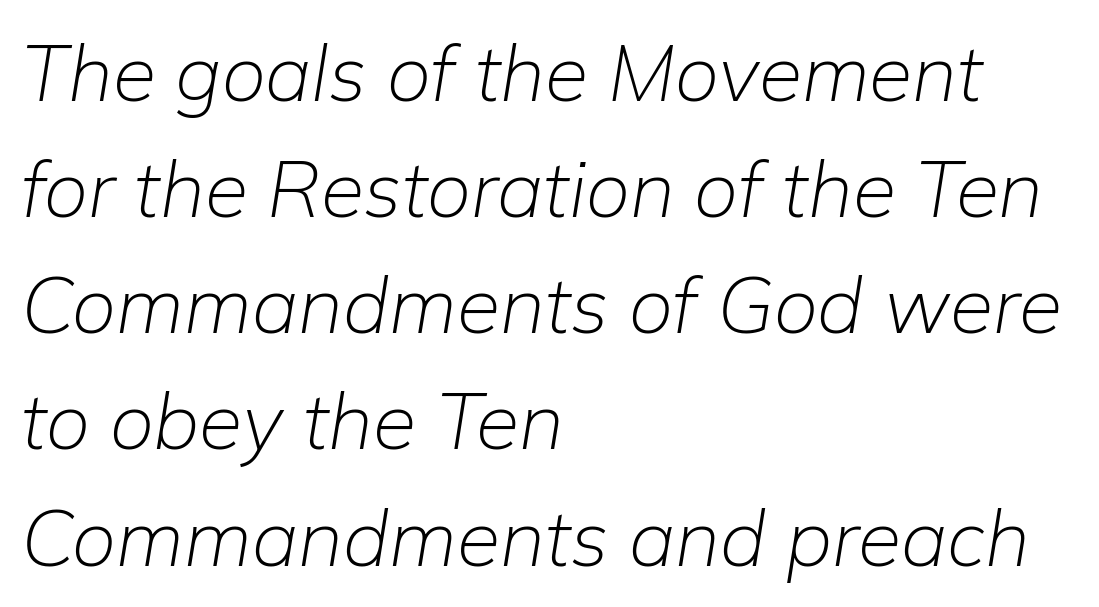
Q: Is the text bold? A: No.
Q: Is the text italic (slanted)? A: Yes, it leans right by about 9 degrees.
Q: Is the text underlined? A: No.
Q: How is the paragraph aligned? A: Left-aligned.
Q: Is the spacing between letters normal or unusually wide? A: Normal.
Q: Is the spacing between lines tight, normal or loose? A: Normal.
Q: Width (condensed, normal, or wide)? A: Normal.
Q: Stroke contrast? A: Low.
Q: x-height? A: Medium.
Q: Monospaced? A: No.
